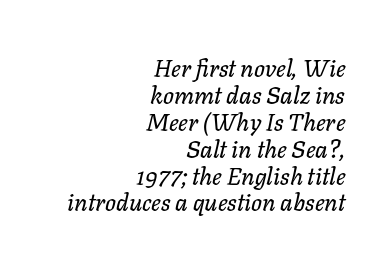
Q: Is the text italic (slanted)? A: Yes, it leans right by about 11 degrees.
Q: Is the text underlined? A: No.
Q: How is the paragraph aligned? A: Right-aligned.
Q: Is the spacing between letters normal or unusually wide? A: Normal.
Q: Is the spacing between lines tight, normal or loose? A: Tight.
